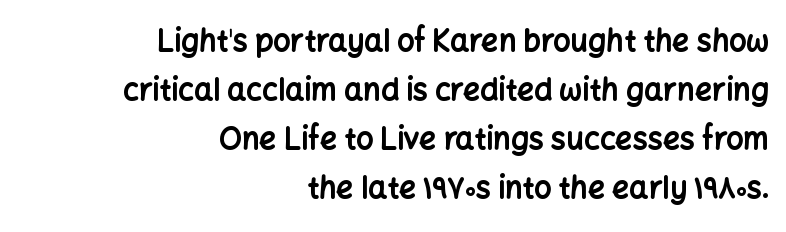
Q: Is the text bold? A: Yes.
Q: Is the text italic (slanted)? A: No, it is upright.
Q: Is the typeface a serif or a sans-serif typeface? A: Sans-serif.
Q: Is the text underlined? A: No.
Q: How is the paragraph aligned? A: Right-aligned.
Q: Is the spacing between letters normal or unusually wide? A: Normal.
Q: Is the spacing between lines tight, normal or loose? A: Normal.
Q: Width (condensed, normal, or wide)? A: Normal.
Q: Stroke contrast? A: Low.
Q: x-height? A: Medium.
Q: Monospaced? A: No.
